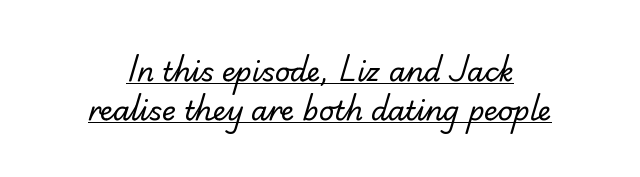
Every word sits above its own underline. Stroke thickness stays within the range of a standard reading face or lighter. Glyph-to-glyph distance matches everyday printed text. The paragraph shown floats in the horizontal middle.
